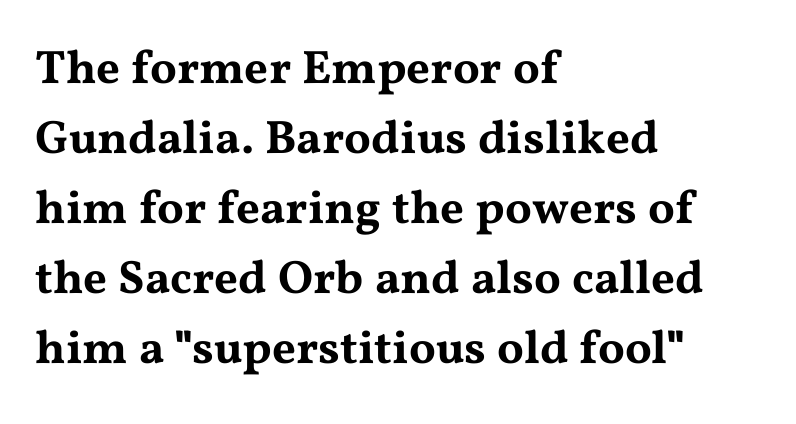
{"serif": "yes", "italic": "no", "width": "wide", "stroke_contrast": "medium", "x_height": "medium", "monospaced": "no", "underline": "no", "align": "left", "line_spacing": "normal", "line_spacing_ratio": 1.49, "letter_spacing": "normal", "letter_spacing_em": 0.0, "glyph_px": 47}
